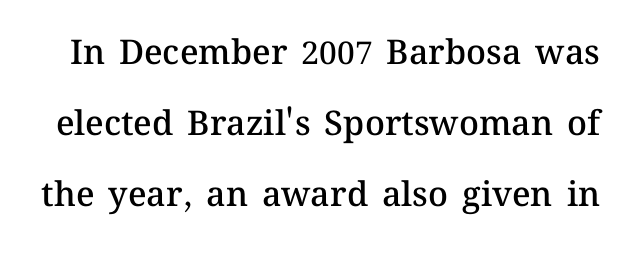
The image shows 34 px semibold type, upright; set loose line spacing (2.09x), normal letter spacing, not underlined; medium stroke contrast and a medium x-height.
